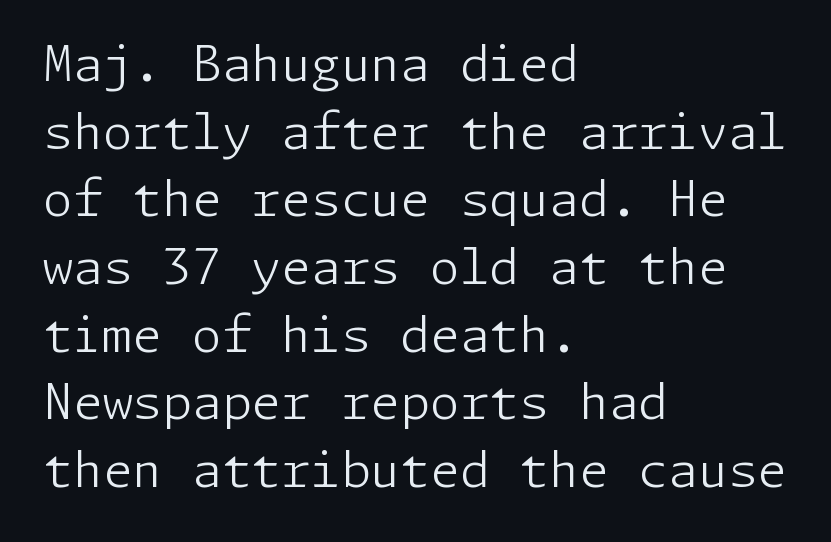
Each row of text sits above clean, open space. Line beginnings align vertically; line endings do not. Tracking here is standard; glyphs follow each other at the usual distance. These lines sit exactly where default settings would place them. In terms of letterform style, serifs are entirely absent. No italicization has been applied; the sample stays upright.
